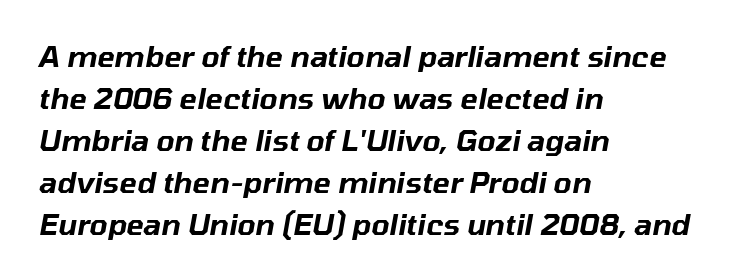
{"italic": "yes", "lean": "right", "slant_degrees": 10, "width": "normal", "stroke_contrast": "low", "x_height": "medium", "monospaced": "no", "underline": "no", "align": "left", "line_spacing": "normal", "line_spacing_ratio": 1.45, "letter_spacing": "normal", "letter_spacing_em": 0.0, "glyph_px": 29}
